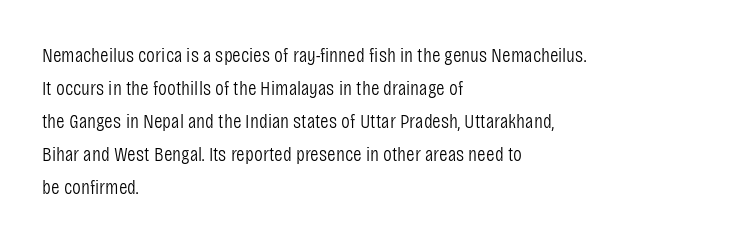
No italicization has been applied; the sample stays upright. This rendering features lettering with no underline. Summary of weight: not heavy and not bold. The typesetter chose a ragged-right arrangement here. The vertical gap from one line to the next is medium.
